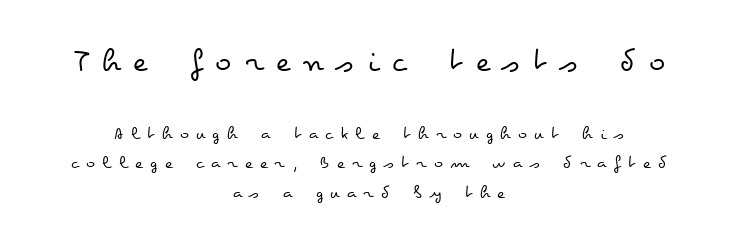
Q: Is the text bold? A: No.
Q: Is the text italic (slanted)? A: No, it is upright.
Q: Is the text underlined? A: No.
Q: How is the paragraph aligned? A: Centered.
Q: Is the spacing between letters normal or unusually wide? A: Unusually wide.
Q: Is the spacing between lines tight, normal or loose? A: Normal.
Q: Which block of text is set in a larger size, the first (top) or the second (bottom)? A: The first (top) one.
Q: Width (condensed, normal, or wide)? A: Wide.
Q: Stroke contrast? A: Low.
Q: x-height? A: Small.
Q: Monospaced? A: No.
